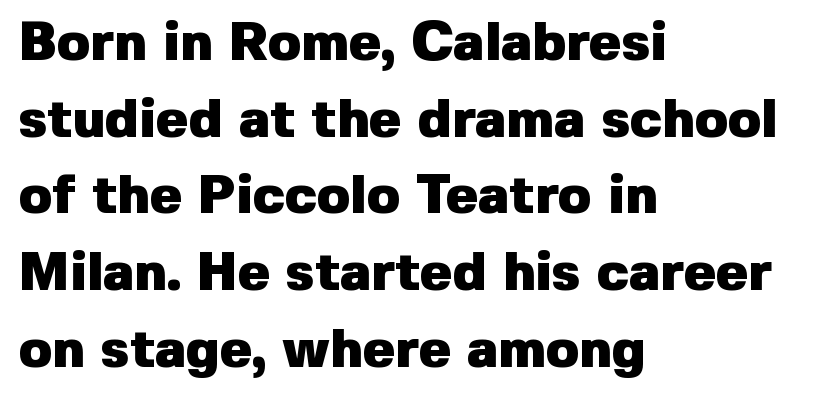
{"serif": "no", "italic": "no", "bold": "yes", "weight": "heavy", "width": "normal", "stroke_contrast": "low", "x_height": "medium", "monospaced": "no", "underline": "no", "align": "left", "line_spacing": "normal", "line_spacing_ratio": 1.42, "letter_spacing": "normal", "letter_spacing_em": 0.0, "glyph_px": 54}
